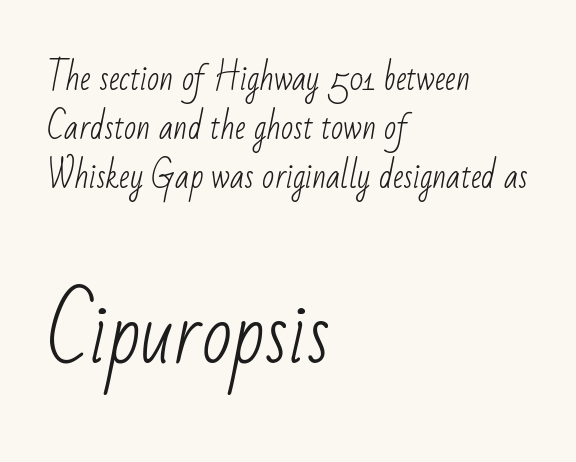
Q: Is the text bold? A: No.
Q: Is the typeface a serif or a sans-serif typeface? A: Sans-serif.
Q: Is the text underlined? A: No.
Q: How is the paragraph aligned? A: Left-aligned.
Q: Is the spacing between letters normal or unusually wide? A: Normal.
Q: Is the spacing between lines tight, normal or loose? A: Normal.
Q: Which block of text is set in a larger size, the first (top) or the second (bottom)? A: The second (bottom) one.
Q: Width (condensed, normal, or wide)? A: Condensed.
Q: Stroke contrast? A: Low.
Q: x-height? A: Small.
Q: Monospaced? A: No.
